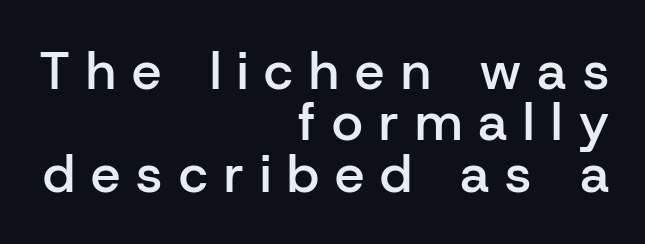
The image shows 53 px semibold sans-serif type, upright; set right-aligned, tight line spacing (0.97x), unusually wide letter spacing (+0.3 em), not underlined; low stroke contrast and a medium x-height.
